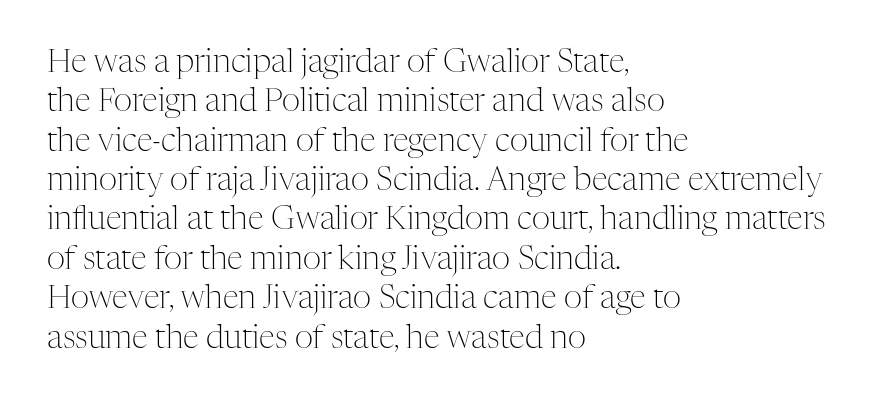
Q: Is the text bold? A: No.
Q: Is the text italic (slanted)? A: No, it is upright.
Q: Is the typeface a serif or a sans-serif typeface? A: Serif.
Q: Is the text underlined? A: No.
Q: How is the paragraph aligned? A: Left-aligned.
Q: Is the spacing between letters normal or unusually wide? A: Normal.
Q: Width (condensed, normal, or wide)? A: Normal.
Q: Stroke contrast? A: Medium.
Q: x-height? A: Medium.
Q: Monospaced? A: No.
